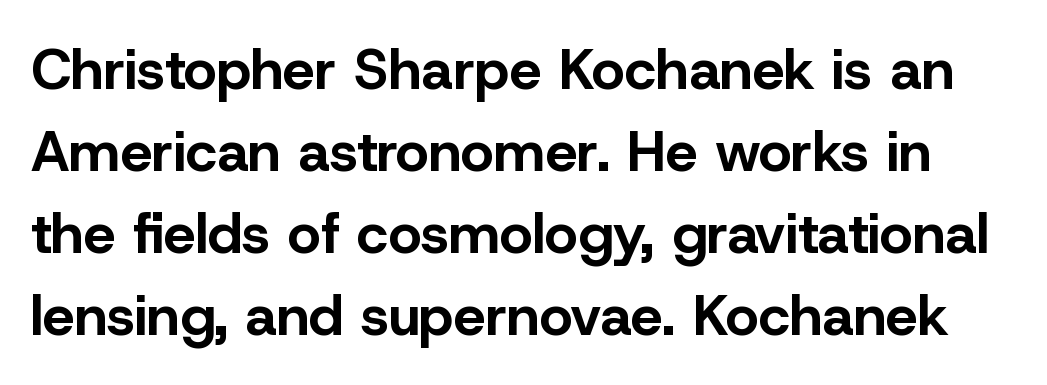
Q: Is the text bold? A: Yes.
Q: Is the text italic (slanted)? A: No, it is upright.
Q: Is the typeface a serif or a sans-serif typeface? A: Sans-serif.
Q: Is the text underlined? A: No.
Q: Is the spacing between letters normal or unusually wide? A: Normal.
Q: Is the spacing between lines tight, normal or loose? A: Normal.
Q: Width (condensed, normal, or wide)? A: Normal.
Q: Stroke contrast? A: Low.
Q: x-height? A: Medium.
Q: Monospaced? A: No.
